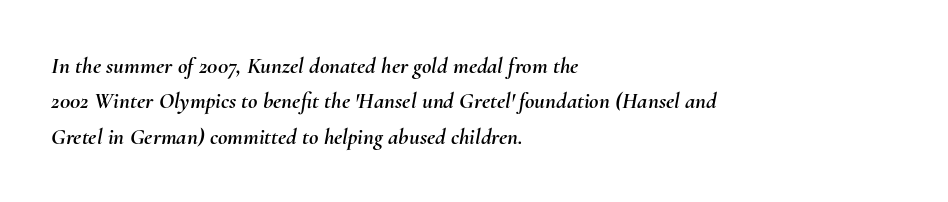
Q: Is the text italic (slanted)? A: Yes, it leans right by about 10 degrees.
Q: Is the text underlined? A: No.
Q: How is the paragraph aligned? A: Left-aligned.
Q: Is the spacing between letters normal or unusually wide? A: Normal.
Q: Is the spacing between lines tight, normal or loose? A: Normal.
